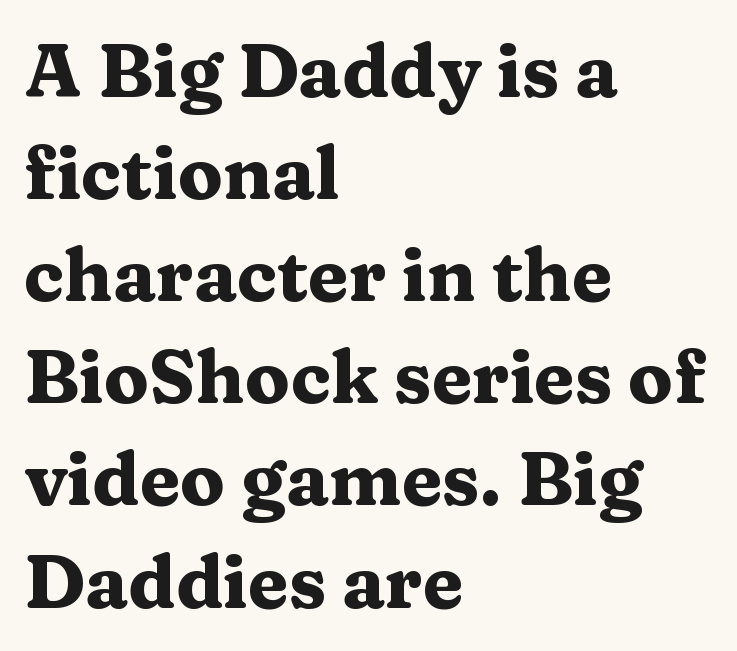
Glance below the letters and you will spot only blank space. Short note: letters normally spaced. Notice how thick the strokes are: this is what a full bold looks like. The rendering uses natural spacing where letterforms have individual widths. Are there feet on the stems? There are — it's a serif. When letters stand straight like this, we call the style roman or upright.
